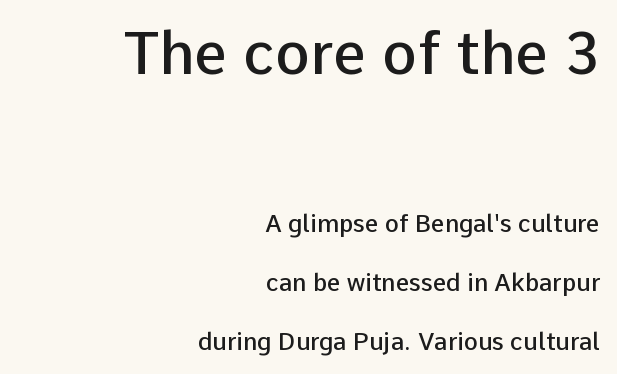
Q: Is the text bold? A: Semi-bold.
Q: Is the text italic (slanted)? A: No, it is upright.
Q: Is the typeface a serif or a sans-serif typeface? A: Sans-serif.
Q: Is the text underlined? A: No.
Q: How is the paragraph aligned? A: Right-aligned.
Q: Is the spacing between letters normal or unusually wide? A: Normal.
Q: Is the spacing between lines tight, normal or loose? A: Loose.
Q: Which block of text is set in a larger size, the first (top) or the second (bottom)? A: The first (top) one.
Q: Width (condensed, normal, or wide)? A: Normal.
Q: Stroke contrast? A: Low.
Q: x-height? A: Medium.
Q: Monospaced? A: No.
